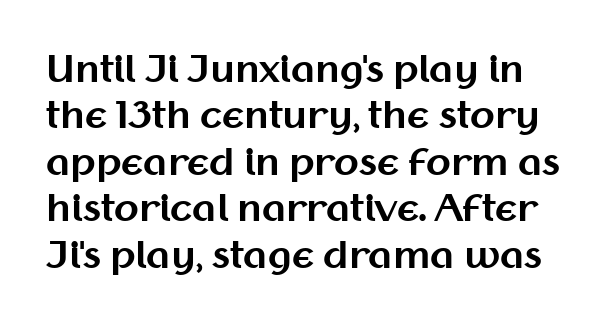
The image shows 36 px bold sans-serif type, upright; set normal line spacing (1.29x), normal letter spacing, not underlined; medium stroke contrast and a medium x-height.
